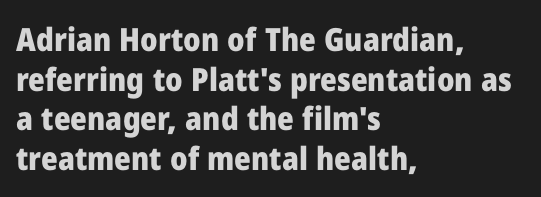
Q: Is the text bold? A: Yes.
Q: Is the text italic (slanted)? A: No, it is upright.
Q: Is the typeface a serif or a sans-serif typeface? A: Sans-serif.
Q: Is the text underlined? A: No.
Q: How is the paragraph aligned? A: Left-aligned.
Q: Is the spacing between letters normal or unusually wide? A: Normal.
Q: Width (condensed, normal, or wide)? A: Normal.
Q: Stroke contrast? A: Low.
Q: x-height? A: Medium.
Q: Monospaced? A: No.
